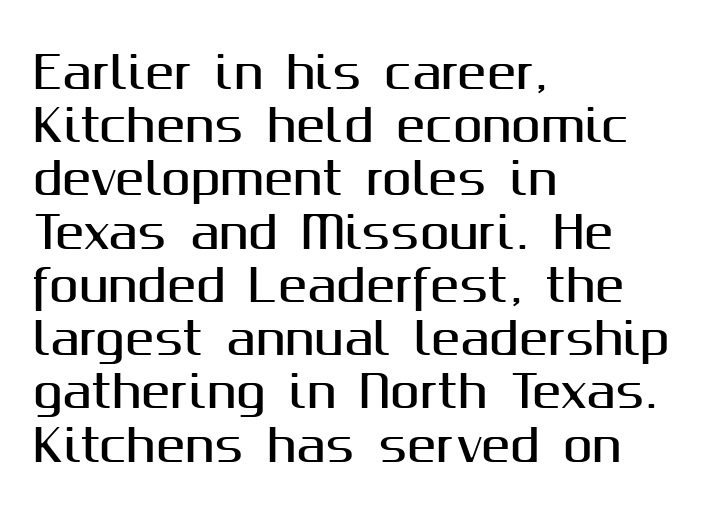
Q: Is the text italic (slanted)? A: No, it is upright.
Q: Is the typeface a serif or a sans-serif typeface? A: Sans-serif.
Q: Is the text underlined? A: No.
Q: How is the paragraph aligned? A: Left-aligned.
Q: Is the spacing between letters normal or unusually wide? A: Normal.
Q: Width (condensed, normal, or wide)? A: Normal.
Q: Stroke contrast? A: Medium.
Q: x-height? A: Medium.
Q: Monospaced? A: No.
